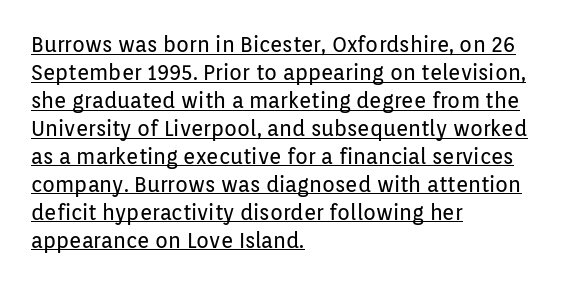
{"italic": "no", "bold": "no", "underline": "yes", "align": "left", "line_spacing": "normal", "line_spacing_ratio": 1.33, "letter_spacing": "normal", "letter_spacing_em": 0.0, "glyph_px": 21}
